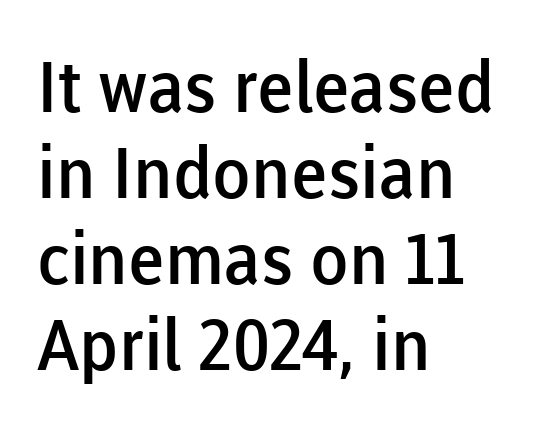
Caption: multi-line text, flush left, ragged right. Looks like regular typesetting: each glyph gets only the width it needs. The zone under the glyphs is completely vacant. The tracking reads as untouched default to a designer's eye. A roman cut, with each character standing at attention.
